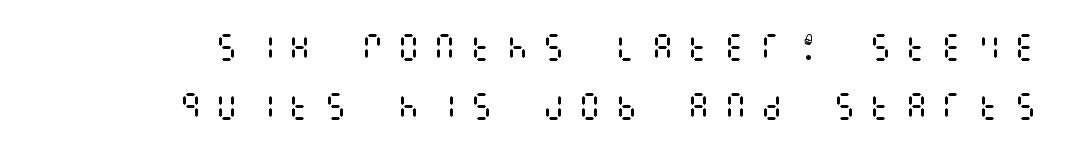
{"italic": "no", "bold": "no", "weight": "regular", "width": "condensed", "stroke_contrast": "medium", "x_height": "large", "underline": "no", "line_spacing": "loose", "line_spacing_ratio": 1.97, "letter_spacing": "wide", "letter_spacing_em": 0.41, "glyph_px": 30}
